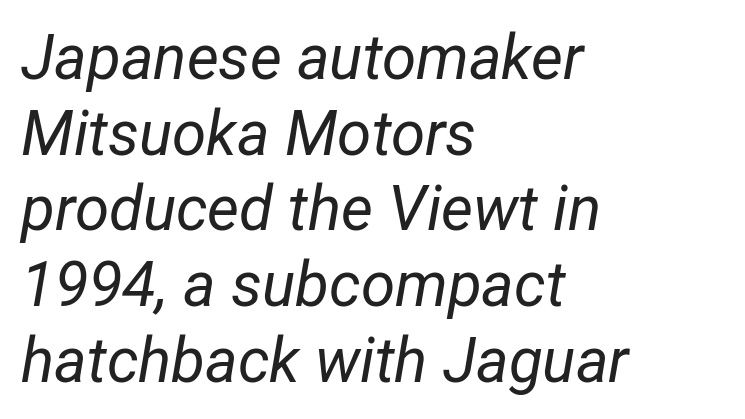
Which margin do the lines hug? The left one — the right edge is uneven. The baseline area is clear. A typesetter would call this proportional, since set widths differ per character. Slanted lettering throughout.
